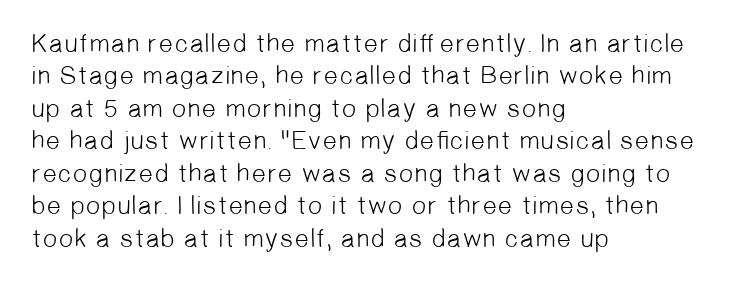
Q: Is the text bold? A: No.
Q: Is the text underlined? A: No.
Q: How is the paragraph aligned? A: Left-aligned.
Q: Is the spacing between letters normal or unusually wide? A: Normal.
Q: Is the spacing between lines tight, normal or loose? A: Normal.
